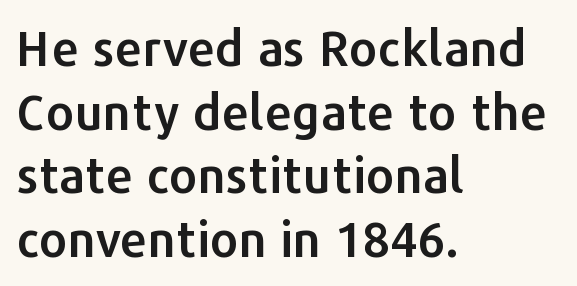
The image shows 49 px sans-serif type, upright; set left-aligned, normal line spacing (1.3x), normal letter spacing, not underlined; low stroke contrast and a medium x-height.
